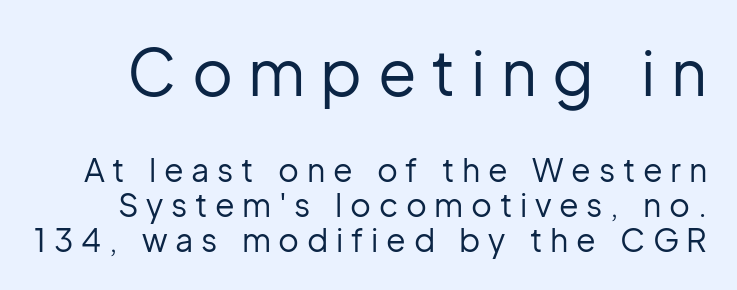
{"serif": "no", "italic": "no", "bold": "no", "weight": "regular", "width": "normal", "stroke_contrast": "low", "x_height": "medium", "monospaced": "no", "underline": "no", "line_spacing": "tight", "line_spacing_ratio": 1.08, "letter_spacing": "wide", "letter_spacing_em": 0.24, "larger_block": "first", "size_ratio": 1.97, "glyph_px": 63}
